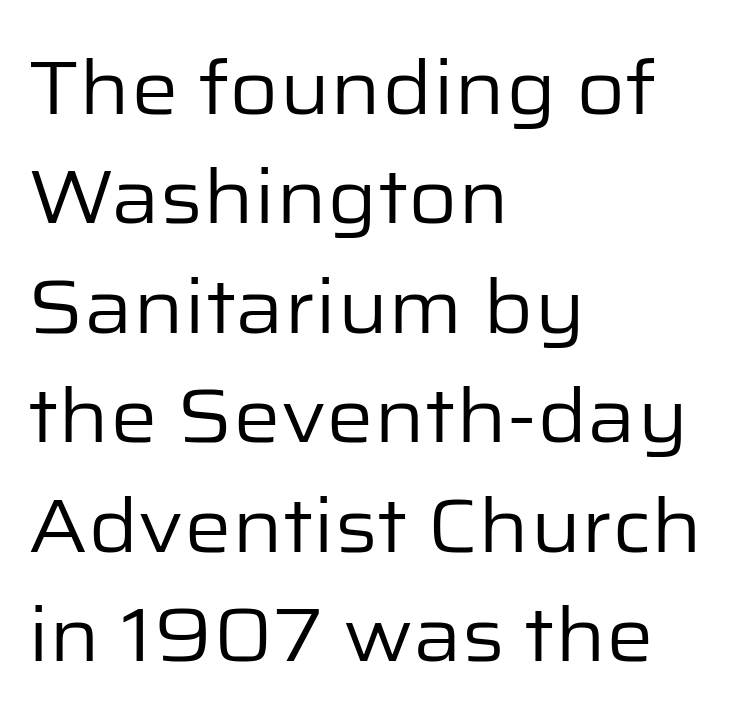
In terms of posture, this sample is upright. On a weight scale, this lands at 450 or below. Between one letter and the next there's only the usual sliver of space. Successive baselines arrive at the customary interval.
